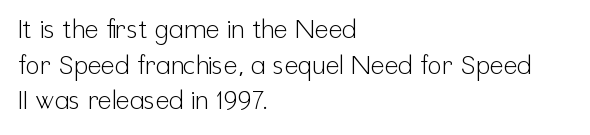
{"italic": "no", "bold": "no", "underline": "no", "align": "left", "line_spacing": "normal", "line_spacing_ratio": 1.37, "letter_spacing": "normal", "letter_spacing_em": 0.0, "glyph_px": 26}
